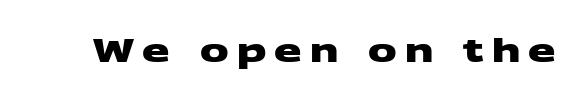
{"serif": "no", "bold": "yes", "weight": "heavy", "width": "wide", "stroke_contrast": "medium", "x_height": "large", "monospaced": "no", "underline": "no", "letter_spacing": "wide", "letter_spacing_em": 0.25, "glyph_px": 32}
